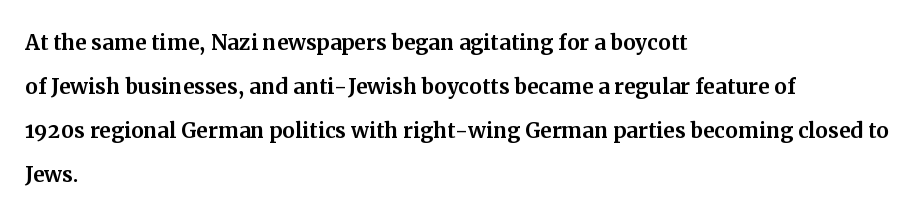
The image shows 28 px serif type, upright; set left-aligned, normal line spacing (1.57x), normal letter spacing, not underlined; medium stroke contrast and a medium x-height.
